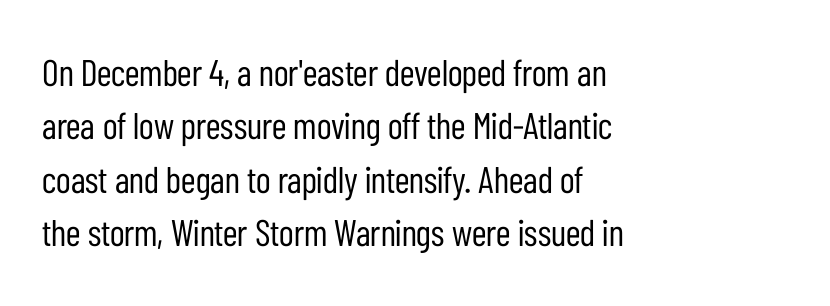
Q: Is the text bold? A: No.
Q: Is the text italic (slanted)? A: No, it is upright.
Q: Is the typeface a serif or a sans-serif typeface? A: Sans-serif.
Q: Is the text underlined? A: No.
Q: How is the paragraph aligned? A: Left-aligned.
Q: Is the spacing between letters normal or unusually wide? A: Normal.
Q: Is the spacing between lines tight, normal or loose? A: Normal.
Q: Width (condensed, normal, or wide)? A: Condensed.
Q: Stroke contrast? A: Low.
Q: x-height? A: Medium.
Q: Monospaced? A: No.
